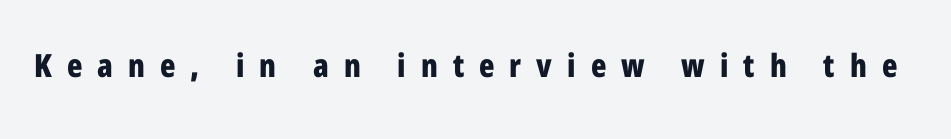
{"serif": "no", "italic": "no", "bold": "yes", "weight": "bold", "width": "condensed", "stroke_contrast": "low", "x_height": "medium", "monospaced": "no", "underline": "no", "letter_spacing": "wide", "letter_spacing_em": 0.47, "glyph_px": 32}
